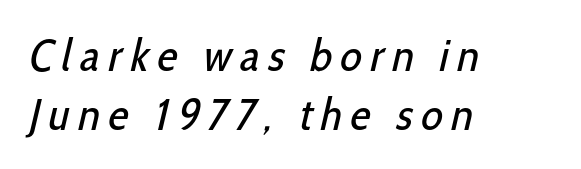
{"serif": "no", "bold": "no", "weight": "regular", "width": "condensed", "stroke_contrast": "low", "x_height": "medium", "monospaced": "no", "underline": "no", "align": "left", "line_spacing": "normal", "line_spacing_ratio": 1.31, "glyph_px": 45}
